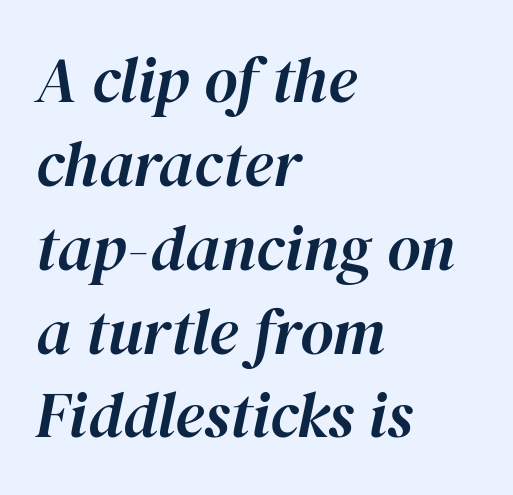
Think of a printed novel: that variable character pitch is what you see here. Underline: absent. The vertical gap from one line to the next is medium. A typesetter would mark this as italic. The line texture is even and compact thanks to regular tracking.
